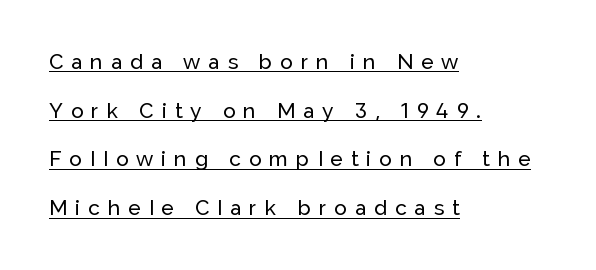
{"italic": "no", "underline": "yes", "align": "left", "line_spacing": "loose", "line_spacing_ratio": 2.32, "letter_spacing": "wide", "letter_spacing_em": 0.38, "glyph_px": 21}
